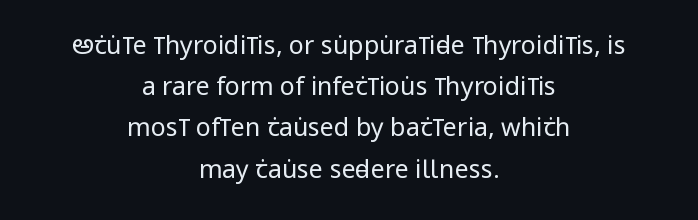
{"italic": "no", "bold": "no", "underline": "no", "align": "center", "line_spacing": "normal", "line_spacing_ratio": 1.65, "letter_spacing": "normal", "letter_spacing_em": 0.0, "glyph_px": 25}
